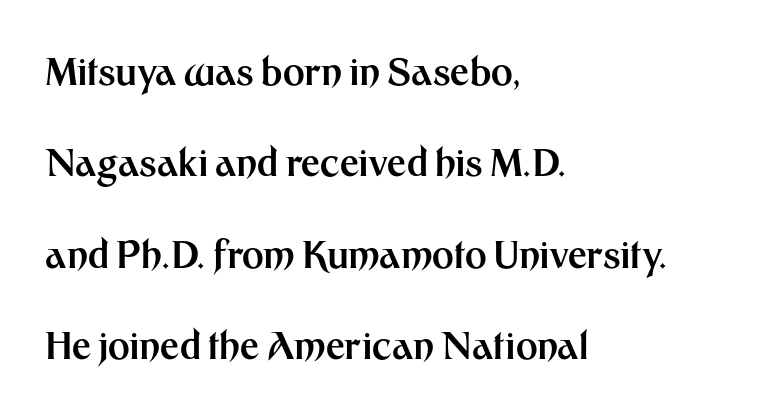
{"serif": "no", "italic": "no", "bold": "yes", "weight": "bold", "width": "normal", "stroke_contrast": "medium", "x_height": "medium", "monospaced": "no", "underline": "no", "align": "left", "line_spacing": "loose", "line_spacing_ratio": 2.47, "letter_spacing": "normal", "letter_spacing_em": 0.0, "glyph_px": 37}
